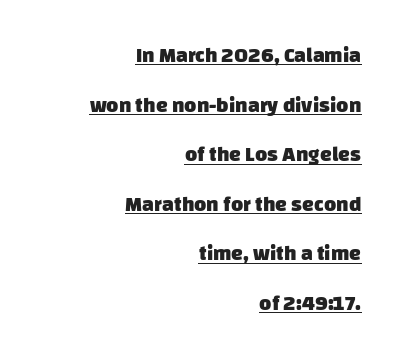
{"bold": "yes", "underline": "yes", "align": "right", "line_spacing": "loose", "line_spacing_ratio": 2.36, "letter_spacing": "normal", "letter_spacing_em": 0.0, "glyph_px": 21}
